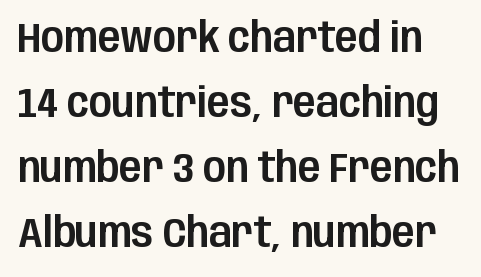
Q: Is the text italic (slanted)? A: No, it is upright.
Q: Is the typeface a serif or a sans-serif typeface? A: Sans-serif.
Q: Is the text underlined? A: No.
Q: Is the spacing between letters normal or unusually wide? A: Normal.
Q: Is the spacing between lines tight, normal or loose? A: Normal.
Q: Width (condensed, normal, or wide)? A: Condensed.
Q: Stroke contrast? A: Low.
Q: x-height? A: Large.
Q: Monospaced? A: No.
